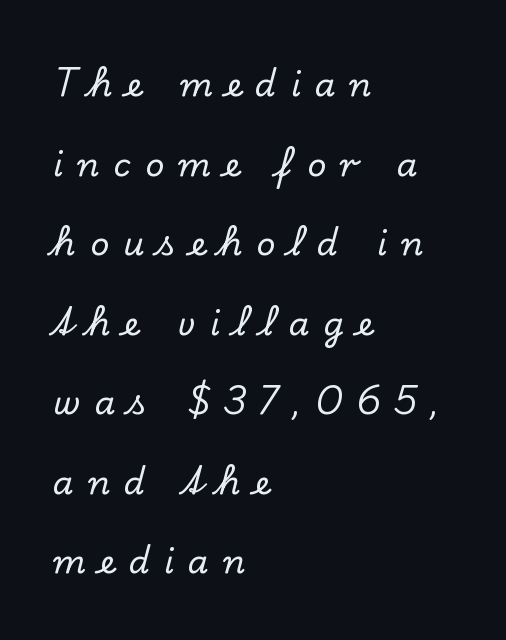
{"serif": "yes", "width": "normal", "stroke_contrast": "low", "x_height": "small", "monospaced": "no", "underline": "no", "align": "left", "line_spacing": "loose", "line_spacing_ratio": 2.41, "letter_spacing": "wide", "letter_spacing_em": 0.43, "glyph_px": 33}
